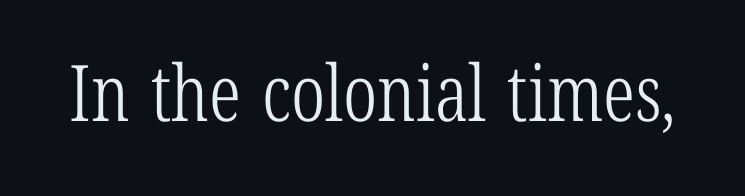
Q: Is the text bold? A: No.
Q: Is the text italic (slanted)? A: No, it is upright.
Q: Is the typeface a serif or a sans-serif typeface? A: Serif.
Q: Is the text underlined? A: No.
Q: Is the spacing between letters normal or unusually wide? A: Normal.
Q: Width (condensed, normal, or wide)? A: Condensed.
Q: Stroke contrast? A: Low.
Q: x-height? A: Medium.
Q: Monospaced? A: No.
